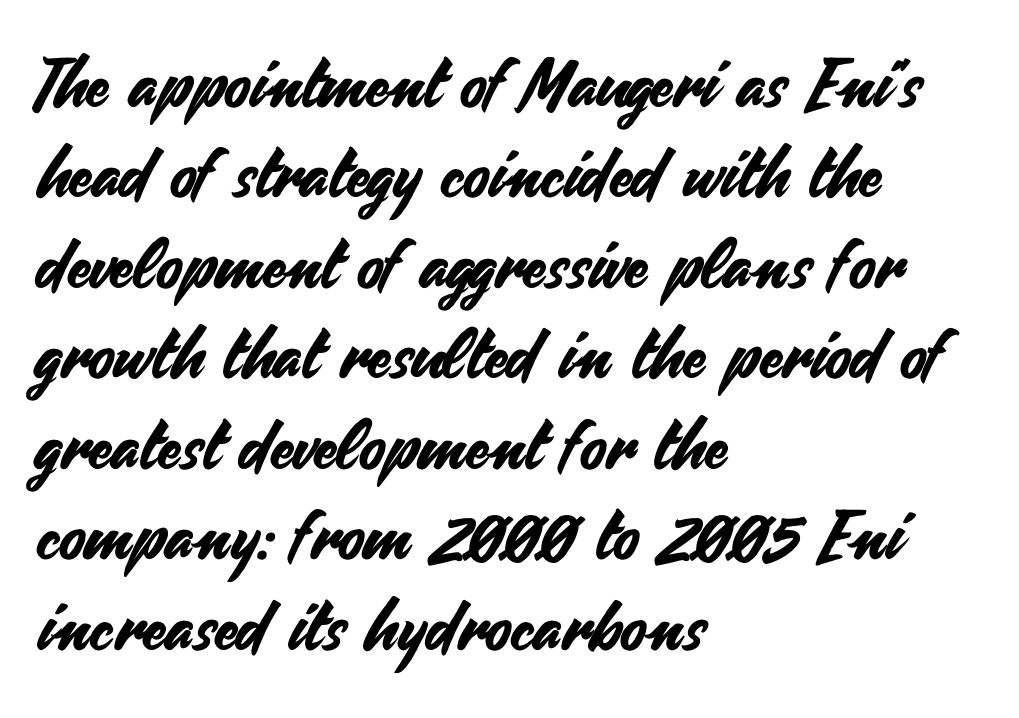
Q: Is the text italic (slanted)? A: Yes.
Q: Is the typeface a serif or a sans-serif typeface? A: Sans-serif.
Q: Is the text underlined? A: No.
Q: How is the paragraph aligned? A: Left-aligned.
Q: Is the spacing between letters normal or unusually wide? A: Normal.
Q: Is the spacing between lines tight, normal or loose? A: Normal.
Q: Width (condensed, normal, or wide)? A: Normal.
Q: Stroke contrast? A: Medium.
Q: x-height? A: Small.
Q: Monospaced? A: No.
